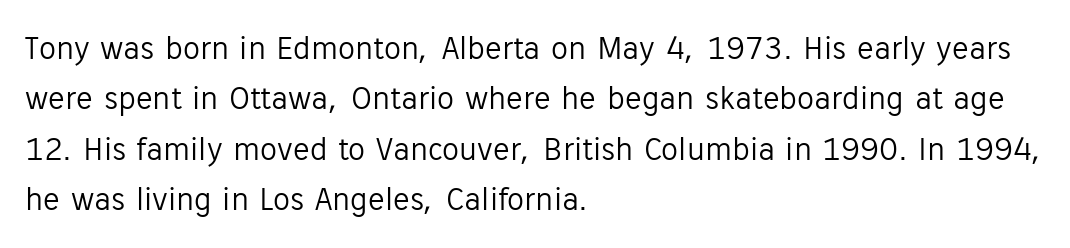
Q: Is the text bold? A: No.
Q: Is the text italic (slanted)? A: No, it is upright.
Q: Is the typeface a serif or a sans-serif typeface? A: Sans-serif.
Q: Is the text underlined? A: No.
Q: How is the paragraph aligned? A: Left-aligned.
Q: Is the spacing between letters normal or unusually wide? A: Normal.
Q: Is the spacing between lines tight, normal or loose? A: Normal.
Q: Width (condensed, normal, or wide)? A: Normal.
Q: Stroke contrast? A: Low.
Q: x-height? A: Medium.
Q: Monospaced? A: No.
